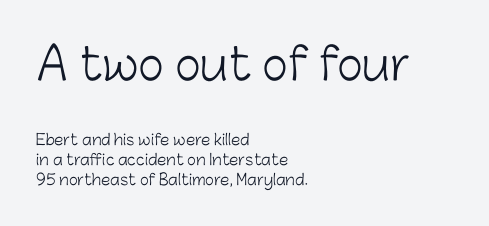
Q: Is the text bold? A: No.
Q: Is the text italic (slanted)? A: No, it is upright.
Q: Is the typeface a serif or a sans-serif typeface? A: Sans-serif.
Q: Is the text underlined? A: No.
Q: How is the paragraph aligned? A: Left-aligned.
Q: Is the spacing between letters normal or unusually wide? A: Normal.
Q: Is the spacing between lines tight, normal or loose? A: Normal.
Q: Which block of text is set in a larger size, the first (top) or the second (bottom)? A: The first (top) one.
Q: Width (condensed, normal, or wide)? A: Normal.
Q: Stroke contrast? A: Low.
Q: x-height? A: Medium.
Q: Monospaced? A: No.
